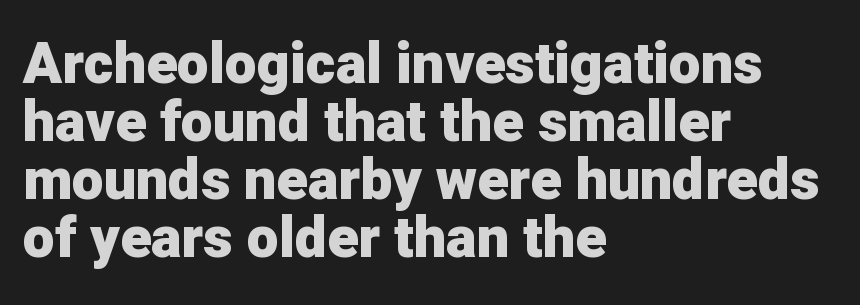
Q: Is the text bold? A: Yes.
Q: Is the text italic (slanted)? A: No, it is upright.
Q: Is the typeface a serif or a sans-serif typeface? A: Sans-serif.
Q: Is the text underlined? A: No.
Q: How is the paragraph aligned? A: Left-aligned.
Q: Is the spacing between letters normal or unusually wide? A: Normal.
Q: Is the spacing between lines tight, normal or loose? A: Tight.
Q: Width (condensed, normal, or wide)? A: Normal.
Q: Stroke contrast? A: Low.
Q: x-height? A: Medium.
Q: Monospaced? A: No.
